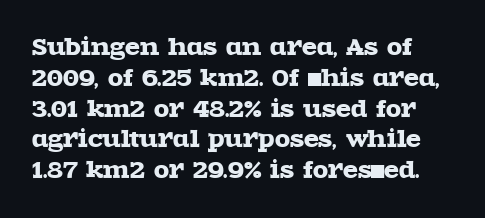
Q: Is the text italic (slanted)? A: No, it is upright.
Q: Is the text underlined? A: No.
Q: Is the spacing between letters normal or unusually wide? A: Normal.
Q: Is the spacing between lines tight, normal or loose? A: Normal.
